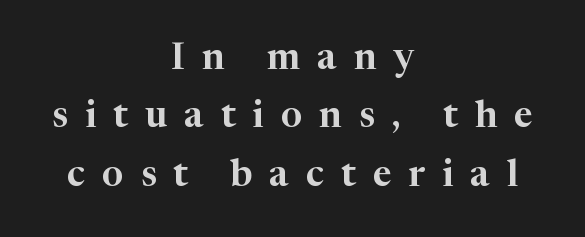
The designer left line spacing at the default. Serif or sans? Serif — the stroke terminals have little feet. Every character sits straight up, as roman type does. A typesetter would call this proportional, since set widths differ per character. Letter spacing: wide. The glyphs are unaccompanied by any horizontal stroke below them.
